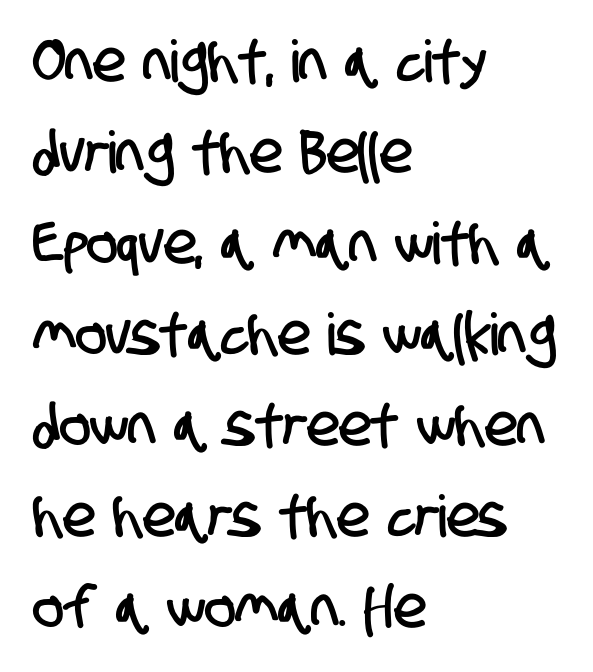
Q: Is the typeface a serif or a sans-serif typeface? A: Sans-serif.
Q: Is the text underlined? A: No.
Q: How is the paragraph aligned? A: Left-aligned.
Q: Is the spacing between letters normal or unusually wide? A: Normal.
Q: Is the spacing between lines tight, normal or loose? A: Normal.
Q: Width (condensed, normal, or wide)? A: Condensed.
Q: Stroke contrast? A: Low.
Q: x-height? A: Large.
Q: Monospaced? A: No.
